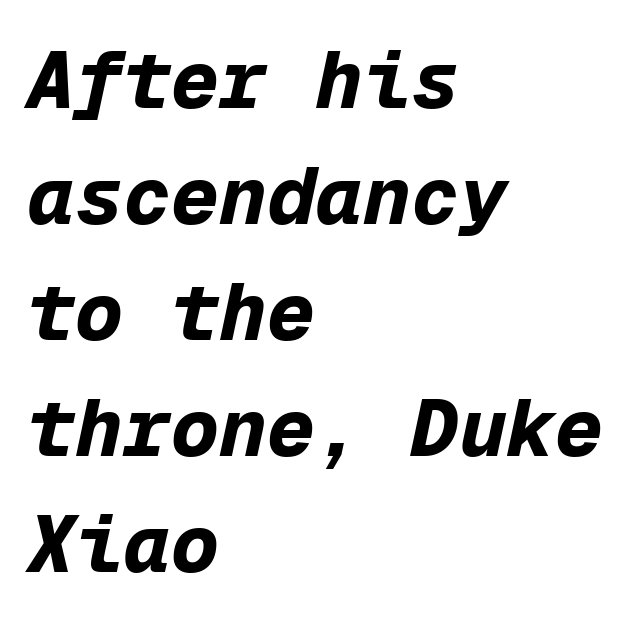
{"italic": "yes", "lean": "right", "slant_degrees": 12, "bold": "yes", "weight": "bold", "width": "normal", "stroke_contrast": "low", "x_height": "medium", "monospaced": "yes", "underline": "no", "align": "left", "line_spacing": "normal", "line_spacing_ratio": 1.45, "letter_spacing": "normal", "letter_spacing_em": 0.0, "glyph_px": 80}
